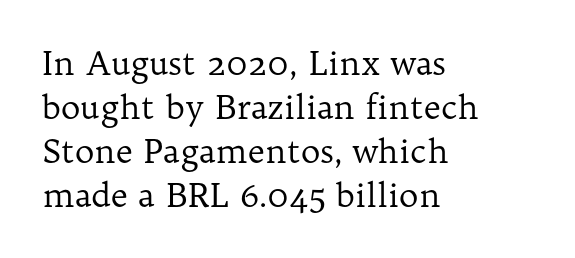
Q: Is the text bold? A: No.
Q: Is the text italic (slanted)? A: No, it is upright.
Q: Is the typeface a serif or a sans-serif typeface? A: Serif.
Q: Is the text underlined? A: No.
Q: How is the paragraph aligned? A: Left-aligned.
Q: Is the spacing between letters normal or unusually wide? A: Normal.
Q: Is the spacing between lines tight, normal or loose? A: Normal.
Q: Width (condensed, normal, or wide)? A: Normal.
Q: Stroke contrast? A: Low.
Q: x-height? A: Medium.
Q: Monospaced? A: No.
